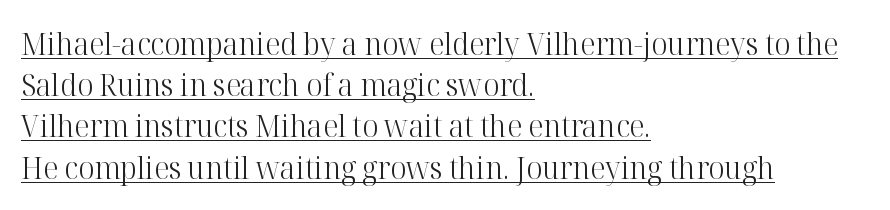
The image shows 31 px light serif type, upright; set left-aligned, normal line spacing (1.33x), normal letter spacing, underlined; high stroke contrast and a medium x-height.
